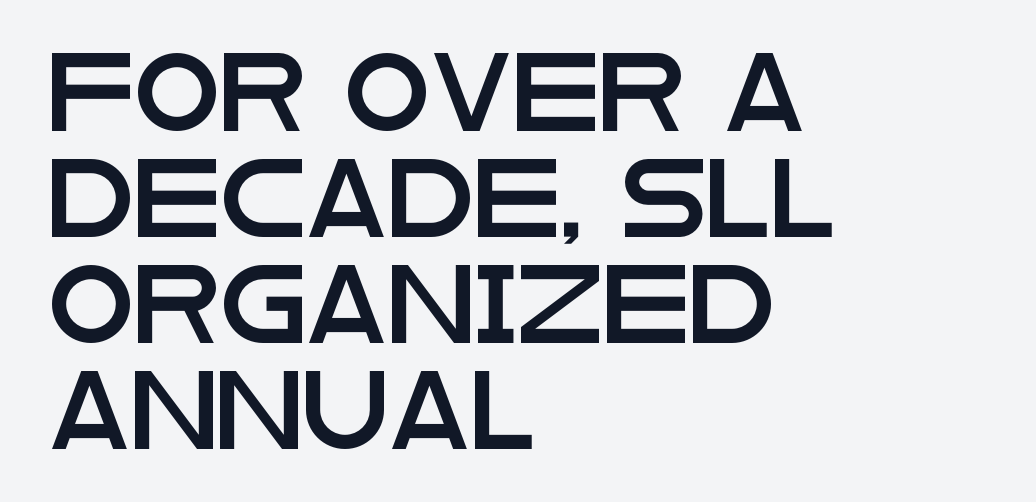
{"serif": "no", "italic": "no", "width": "wide", "stroke_contrast": "low", "x_height": "large", "monospaced": "no", "underline": "no", "align": "left", "line_spacing": "normal", "line_spacing_ratio": 1.36, "letter_spacing": "normal", "letter_spacing_em": 0.0, "glyph_px": 78}
